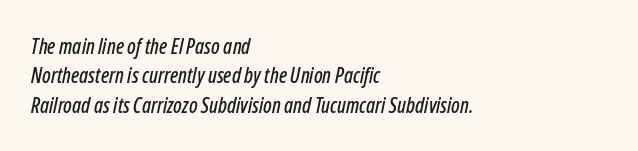
Every character sits at an angle, as italics do. The letters sit at their default tracking, neither squeezed nor spread. Regarding leading, the lines here are spaced in the standard way. Is the block centered? No — it sits flush against the left margin. Clear beneath every line of the passage.
